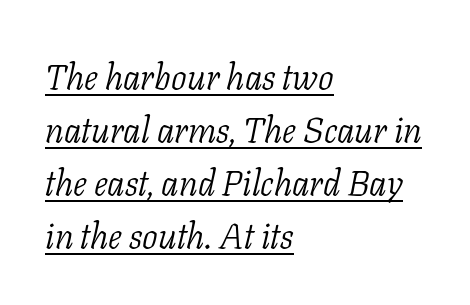
{"serif": "yes", "italic": "yes", "lean": "right", "slant_degrees": 11, "bold": "no", "weight": "light", "width": "normal", "stroke_contrast": "low", "x_height": "medium", "monospaced": "no", "underline": "yes", "align": "left", "line_spacing": "normal", "line_spacing_ratio": 1.51, "letter_spacing": "normal", "letter_spacing_em": 0.0, "glyph_px": 35}
